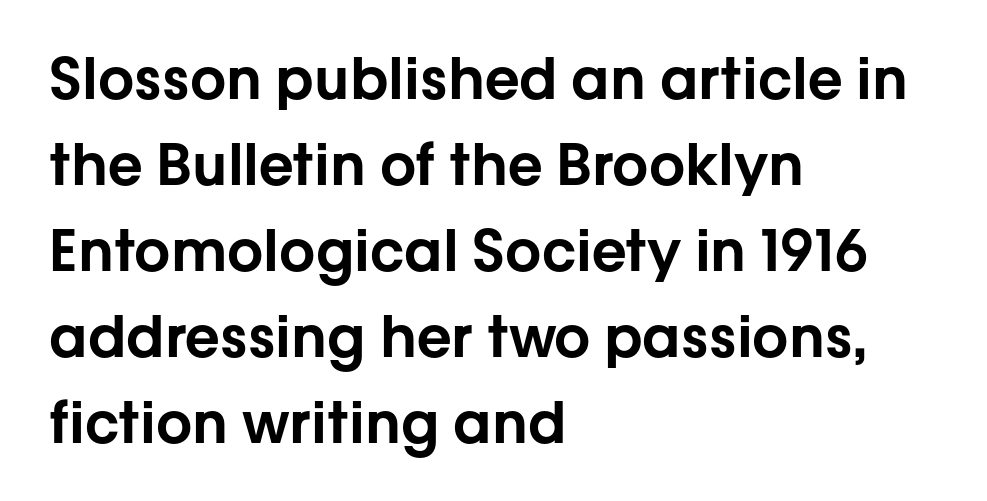
{"serif": "no", "italic": "no", "width": "normal", "stroke_contrast": "low", "x_height": "medium", "monospaced": "no", "underline": "no", "align": "left", "line_spacing": "normal", "line_spacing_ratio": 1.51, "letter_spacing": "normal", "letter_spacing_em": 0.0, "glyph_px": 57}
